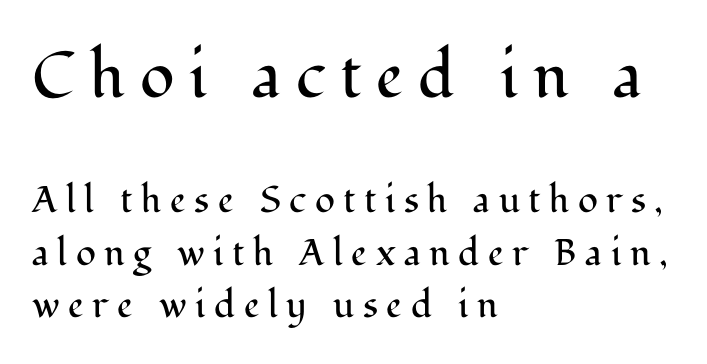
{"serif": "yes", "italic": "no", "bold": "no", "weight": "regular", "width": "normal", "stroke_contrast": "medium", "x_height": "medium", "monospaced": "no", "underline": "no", "align": "left", "line_spacing": "normal", "line_spacing_ratio": 1.42, "letter_spacing": "wide", "letter_spacing_em": 0.23, "larger_block": "first", "size_ratio": 1.73, "glyph_px": 64}
